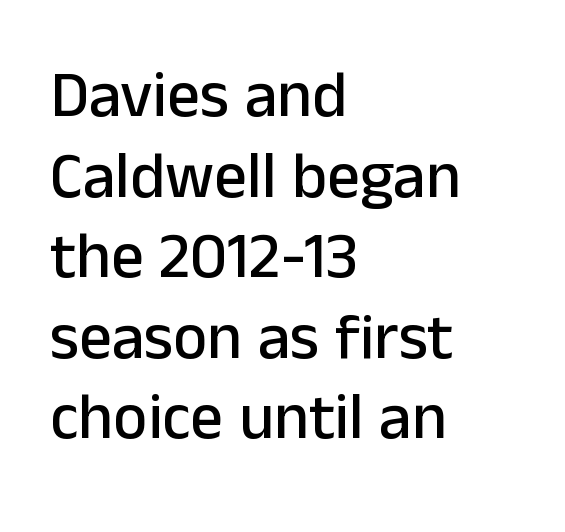
Q: Is the text italic (slanted)? A: No, it is upright.
Q: Is the typeface a serif or a sans-serif typeface? A: Sans-serif.
Q: Is the text underlined? A: No.
Q: How is the paragraph aligned? A: Left-aligned.
Q: Is the spacing between letters normal or unusually wide? A: Normal.
Q: Width (condensed, normal, or wide)? A: Normal.
Q: Stroke contrast? A: Low.
Q: x-height? A: Medium.
Q: Monospaced? A: No.
